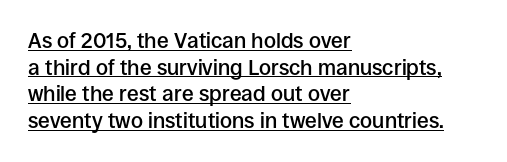
{"italic": "no", "bold": "semi", "underline": "yes", "align": "left", "line_spacing": "normal", "line_spacing_ratio": 1.27, "letter_spacing": "normal", "letter_spacing_em": 0.0, "glyph_px": 21}
